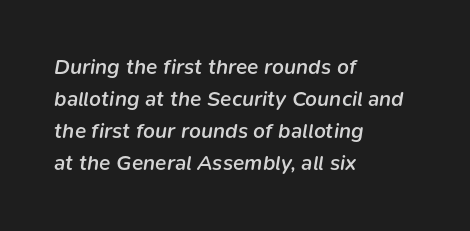
Q: Is the text bold? A: Semi-bold.
Q: Is the text italic (slanted)? A: Yes, it leans right by about 9 degrees.
Q: Is the text underlined? A: No.
Q: How is the paragraph aligned? A: Left-aligned.
Q: Is the spacing between letters normal or unusually wide? A: Normal.
Q: Is the spacing between lines tight, normal or loose? A: Normal.
